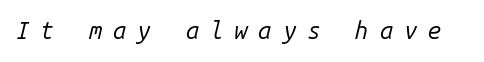
{"italic": "yes", "lean": "right", "slant_degrees": 14, "bold": "no", "underline": "no", "letter_spacing": "wide", "letter_spacing_em": 0.45, "glyph_px": 24}
